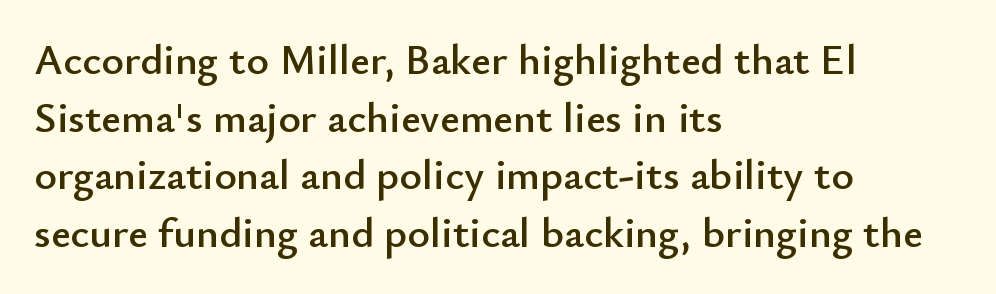
Each new line begins a customary step beneath the previous one. Honestly, there is no underline to notice here at all. Think of a printed novel: that variable character pitch is what you see here. Tall strokes in this sample are plumb rather than angled. This rendering uses left alignment, leaving the right contour irregular.
